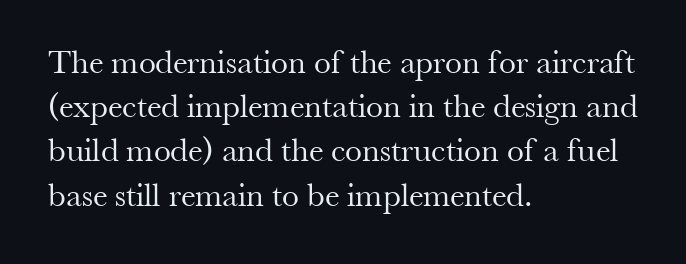
The image shows 34 px regular-weight serif type, upright; set left-aligned, normal line spacing (1.3x), normal letter spacing, not underlined; medium stroke contrast and a small x-height.
